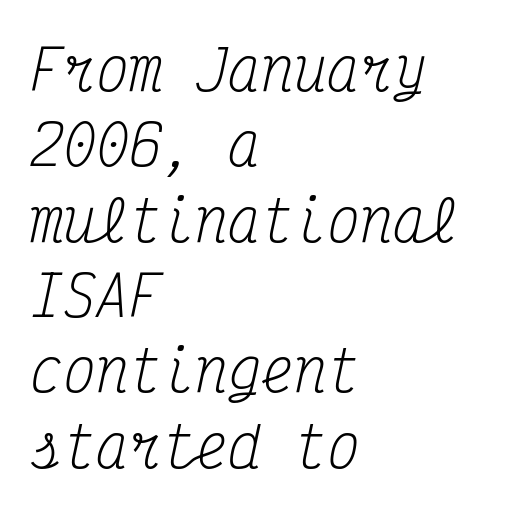
The gaps between neighbouring characters are ordinary and unremarkable. Slanted lettering throughout. Weight: not bold — regular or lighter. Which margin do the lines hug? The left one — the right edge is uneven. The rows are spaced the way most documents space them. I'd call this a serif setting — the letters wear small feet.
